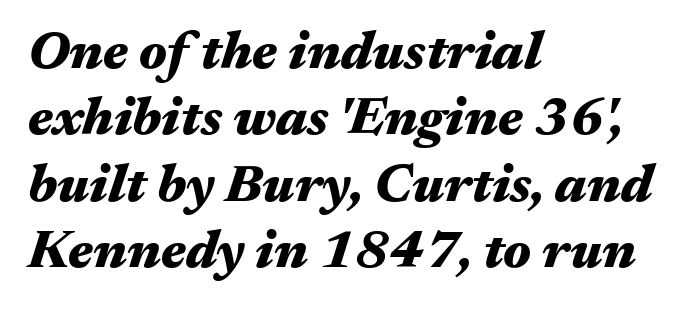
There's an unmistakable incline to the writing here. Look at the tracking — it's just the regular setting, nothing added. Notice how the passage keeps a crisp vertical edge on the left only. This rendering features lettering with no underline. This sample has the flowing, uneven cadence of proportional lettering. The passage shown is emphatically bold.
